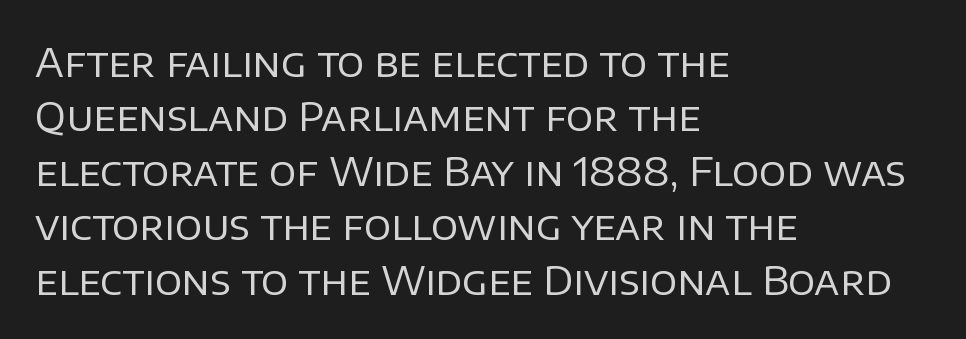
Q: Is the text bold? A: No.
Q: Is the text italic (slanted)? A: No, it is upright.
Q: Is the typeface a serif or a sans-serif typeface? A: Sans-serif.
Q: Is the text underlined? A: No.
Q: How is the paragraph aligned? A: Left-aligned.
Q: Is the spacing between letters normal or unusually wide? A: Normal.
Q: Is the spacing between lines tight, normal or loose? A: Normal.
Q: Width (condensed, normal, or wide)? A: Normal.
Q: Stroke contrast? A: Low.
Q: x-height? A: Large.
Q: Monospaced? A: No.
